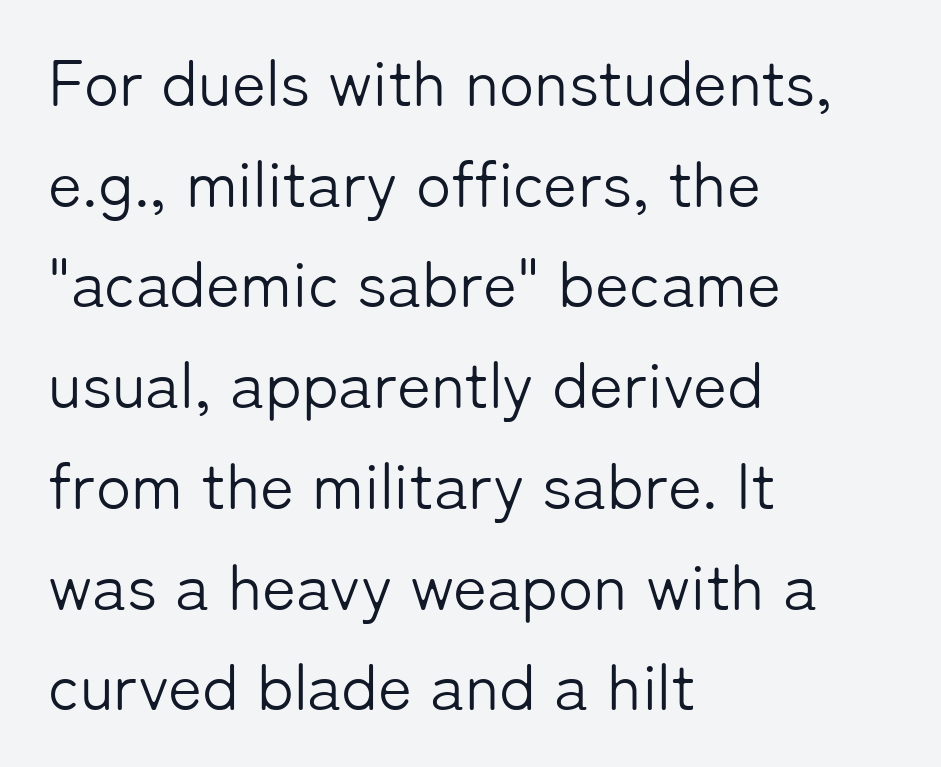
Check under the words: just untouched page. Reading down the block, your eye returns to a fixed left position each line. This sample has the flowing, uneven cadence of proportional lettering. The axis of the letterforms is exactly vertical. A typesetter would call this zero additional tracking.
